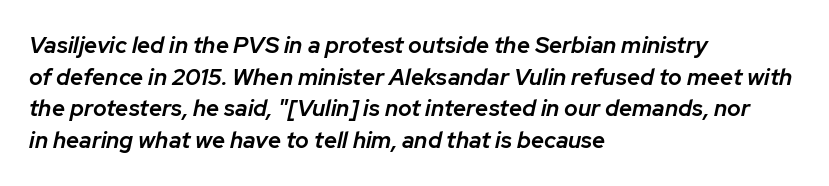
{"italic": "yes", "lean": "right", "slant_degrees": 12, "bold": "semi", "underline": "no", "align": "left", "line_spacing": "normal", "line_spacing_ratio": 1.38, "letter_spacing": "normal", "letter_spacing_em": 0.0, "glyph_px": 23}
